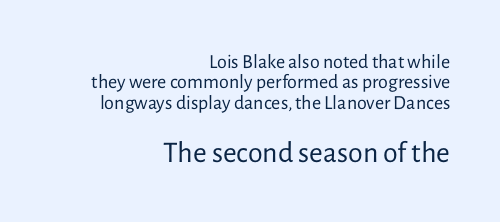
The image shows 30 px regular-weight sans-serif type, upright; set right-aligned, tight line spacing (1.02x), normal letter spacing, not underlined; the second (bottom) block is 1.5x larger; low stroke contrast and a medium x-height.
